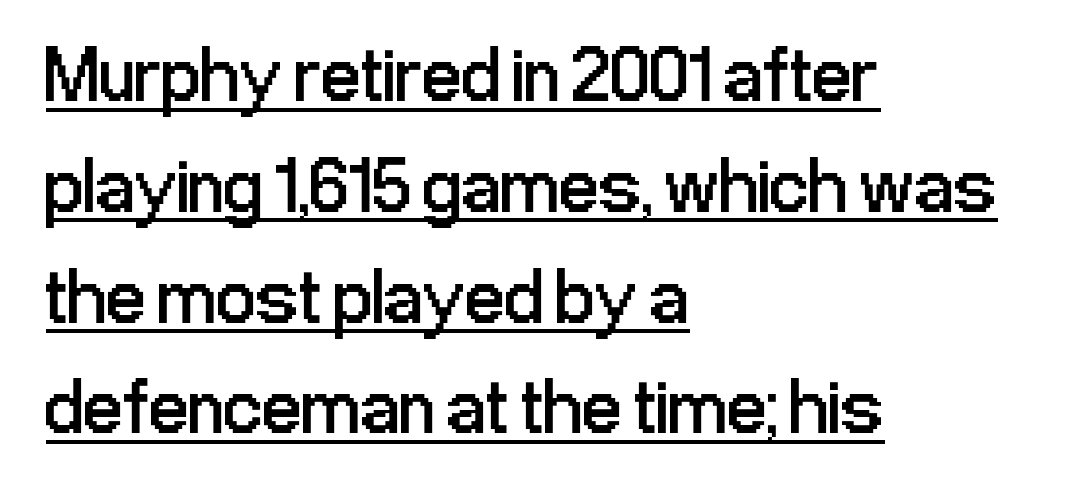
Q: Is the text bold? A: No.
Q: Is the text italic (slanted)? A: No, it is upright.
Q: Is the typeface a serif or a sans-serif typeface? A: Sans-serif.
Q: Is the text underlined? A: Yes.
Q: How is the paragraph aligned? A: Left-aligned.
Q: Is the spacing between letters normal or unusually wide? A: Normal.
Q: Is the spacing between lines tight, normal or loose? A: Normal.
Q: Width (condensed, normal, or wide)? A: Condensed.
Q: Stroke contrast? A: Low.
Q: x-height? A: Medium.
Q: Monospaced? A: No.
